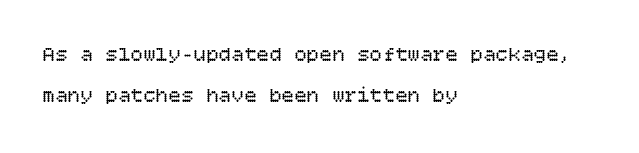
The image shows 21 px text type, upright; set left-aligned, loose line spacing (1.93x), normal letter spacing, not underlined.
